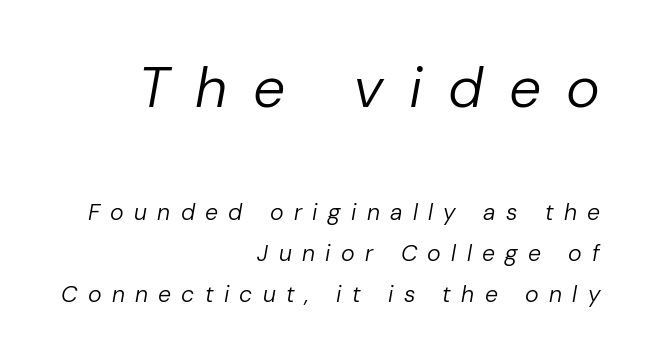
The image shows 57 px regular-weight type, italic (leaning right); set right-aligned, line spacing 1.78x, unusually wide letter spacing (+0.45 em), not underlined; the first (top) block is 2.48x larger; low stroke contrast and a medium x-height.
